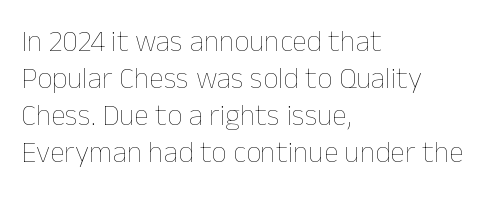
The image shows 30 px thin type, upright; set left-aligned, line spacing 1.23x, normal letter spacing, not underlined; low stroke contrast and a medium x-height.
